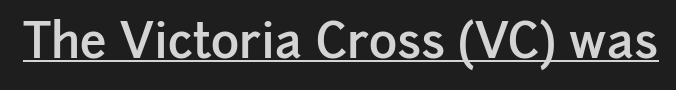
The image shows 48 px semibold sans-serif type, upright; set normal letter spacing, underlined; low stroke contrast and a medium x-height.
